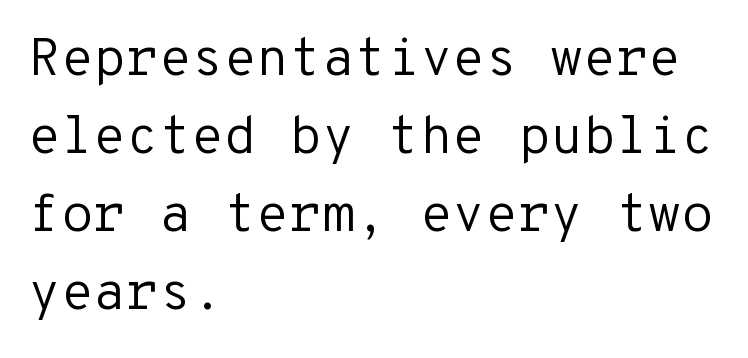
The passage shown is typeset with a sans-serif family. Posture: vertical. The rendering uses typewriter-style spacing with identical character cells. Nobody drew a line under any word here. The paragraph has a hard left edge and a soft right edge. Between one letter and the next there's only the usual sliver of space.
